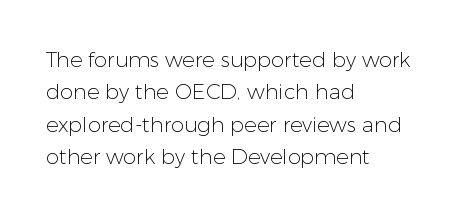
Q: Is the text bold? A: No.
Q: Is the text italic (slanted)? A: No, it is upright.
Q: Is the text underlined? A: No.
Q: How is the paragraph aligned? A: Left-aligned.
Q: Is the spacing between letters normal or unusually wide? A: Normal.
Q: Is the spacing between lines tight, normal or loose? A: Normal.
